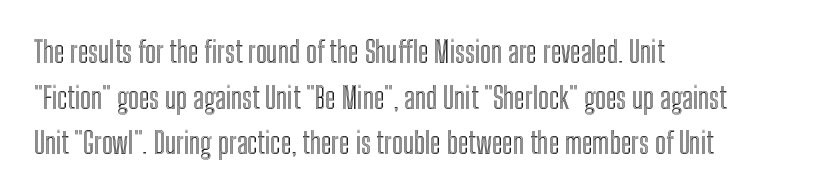
The image shows 29 px condensed type, upright; set left-aligned, normal line spacing (1.57x), normal letter spacing, not underlined; a medium x-height.
